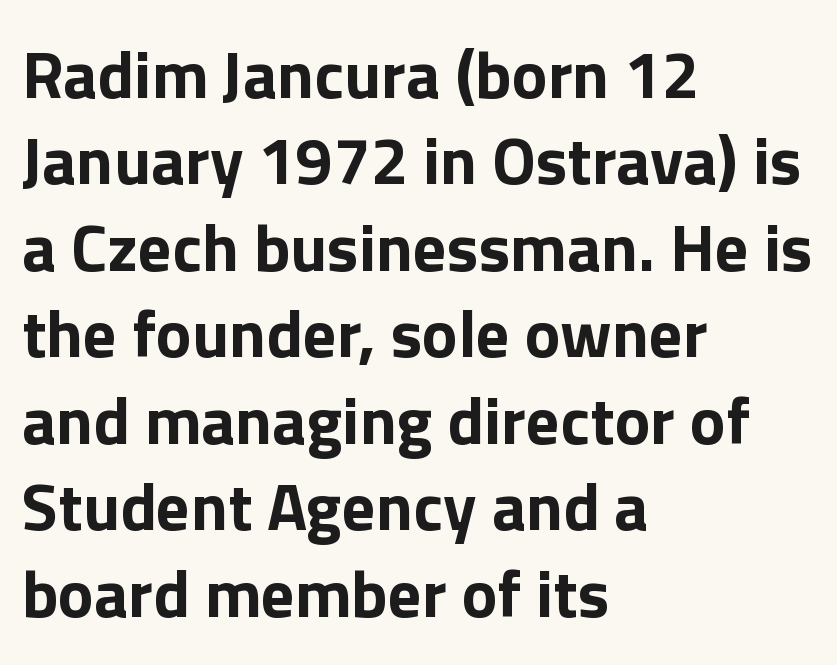
Each row of text sits above clean, open space. Reading down the column, the eye jumps a familiar distance to each next line. The passage shown is typed in a proportional face where columns would drift. No italicization has been applied; the sample stays upright.
